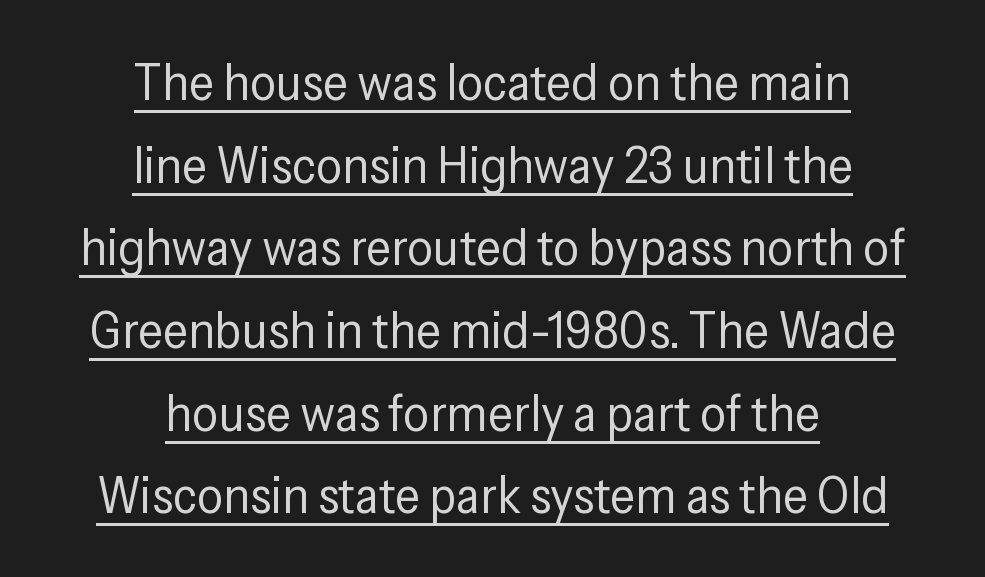
The image shows 52 px regular-weight, condensed sans-serif type, upright; set centered, normal line spacing (1.59x), normal letter spacing, underlined; low stroke contrast and a medium x-height.
